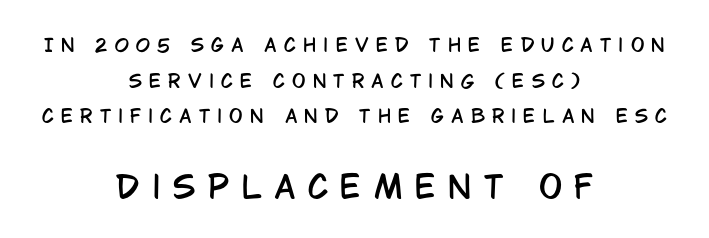
Q: Is the text italic (slanted)? A: No, it is upright.
Q: Is the typeface a serif or a sans-serif typeface? A: Sans-serif.
Q: Is the text underlined? A: No.
Q: How is the paragraph aligned? A: Centered.
Q: Is the spacing between letters normal or unusually wide? A: Unusually wide.
Q: Is the spacing between lines tight, normal or loose? A: Loose.
Q: Which block of text is set in a larger size, the first (top) or the second (bottom)? A: The second (bottom) one.
Q: Width (condensed, normal, or wide)? A: Condensed.
Q: Stroke contrast? A: Low.
Q: x-height? A: Large.
Q: Monospaced? A: No.
